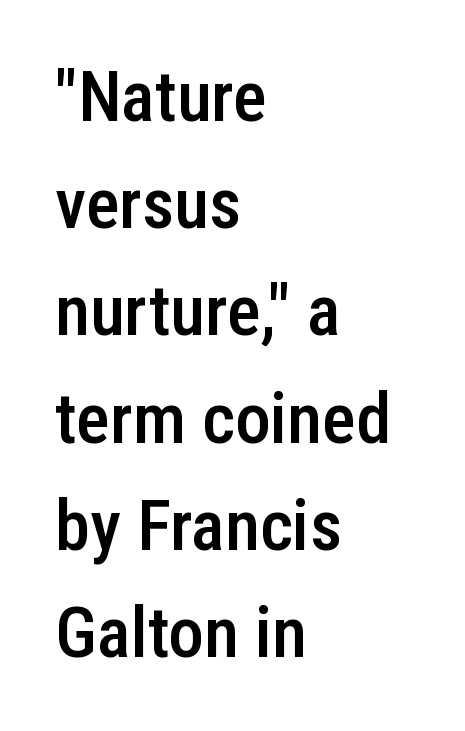
What stands out about the letter spacing? Nothing — it is the standard amount. In terms of letterform style, serifs are entirely absent. Students, observe: this is what conventionally led text looks like. The type sits square on the baseline with zero lean.
